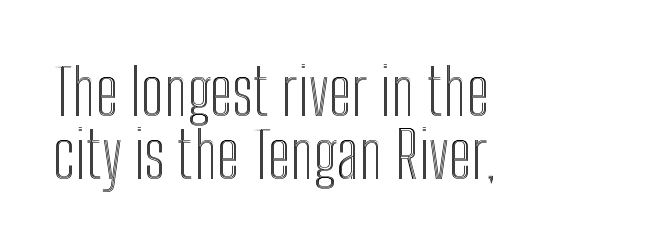
The image shows 64 px condensed type, upright; set left-aligned, tight line spacing (0.98x), normal letter spacing, not underlined; a medium x-height.
